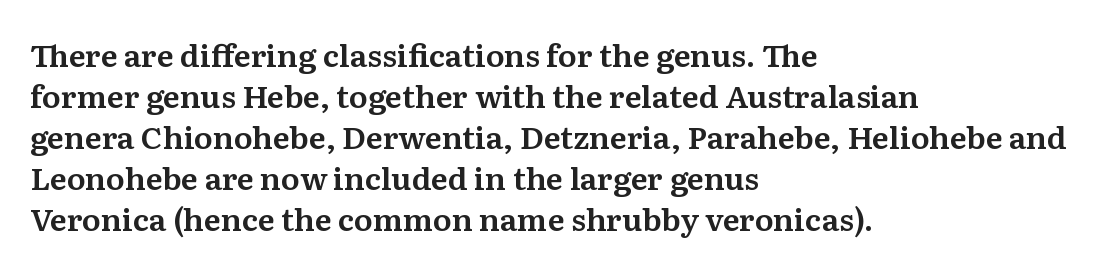
Q: Is the text italic (slanted)? A: No, it is upright.
Q: Is the typeface a serif or a sans-serif typeface? A: Serif.
Q: Is the text underlined? A: No.
Q: How is the paragraph aligned? A: Left-aligned.
Q: Is the spacing between letters normal or unusually wide? A: Normal.
Q: Is the spacing between lines tight, normal or loose? A: Normal.
Q: Width (condensed, normal, or wide)? A: Normal.
Q: Stroke contrast? A: Medium.
Q: x-height? A: Medium.
Q: Monospaced? A: No.
